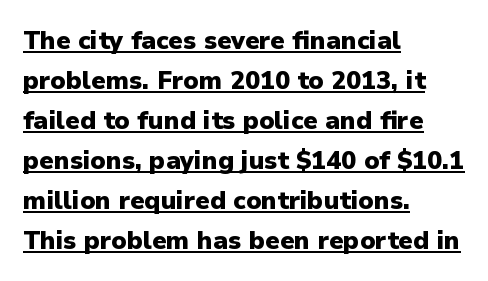
The image shows 25 px bold type, upright; set left-aligned, normal line spacing (1.6x), normal letter spacing, underlined.
